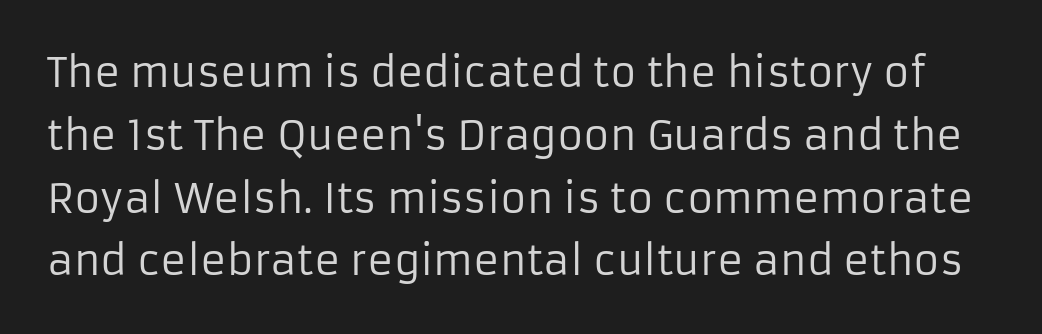
Q: Is the text bold? A: No.
Q: Is the text italic (slanted)? A: No, it is upright.
Q: Is the typeface a serif or a sans-serif typeface? A: Sans-serif.
Q: Is the text underlined? A: No.
Q: Is the spacing between letters normal or unusually wide? A: Normal.
Q: Is the spacing between lines tight, normal or loose? A: Normal.
Q: Width (condensed, normal, or wide)? A: Normal.
Q: Stroke contrast? A: Low.
Q: x-height? A: Medium.
Q: Monospaced? A: No.
